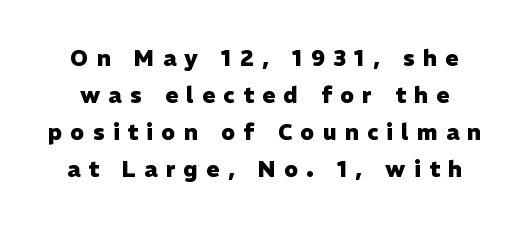
Q: Is the text bold? A: Yes.
Q: Is the text italic (slanted)? A: No, it is upright.
Q: Is the text underlined? A: No.
Q: Is the spacing between letters normal or unusually wide? A: Unusually wide.
Q: Is the spacing between lines tight, normal or loose? A: Normal.
